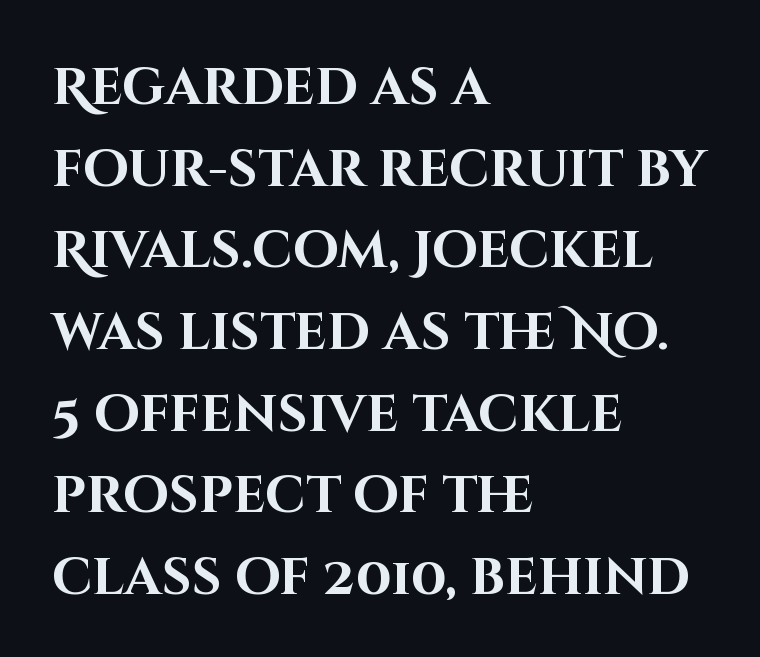
{"serif": "no", "italic": "no", "bold": "yes", "weight": "bold", "width": "normal", "stroke_contrast": "high", "x_height": "large", "monospaced": "no", "underline": "no", "align": "left", "line_spacing": "normal", "line_spacing_ratio": 1.57, "letter_spacing": "normal", "letter_spacing_em": 0.0, "glyph_px": 52}
